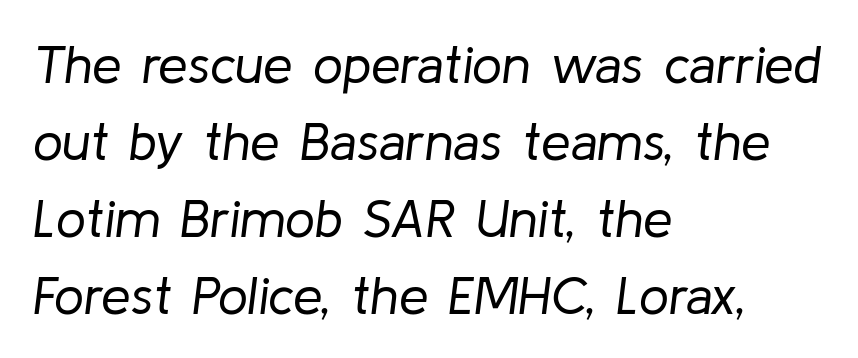
Q: Is the text bold? A: No.
Q: Is the text italic (slanted)? A: Yes, it leans right by about 8 degrees.
Q: Is the text underlined? A: No.
Q: How is the paragraph aligned? A: Left-aligned.
Q: Is the spacing between letters normal or unusually wide? A: Normal.
Q: Is the spacing between lines tight, normal or loose? A: Normal.
Q: Width (condensed, normal, or wide)? A: Normal.
Q: Stroke contrast? A: Low.
Q: x-height? A: Medium.
Q: Monospaced? A: No.
